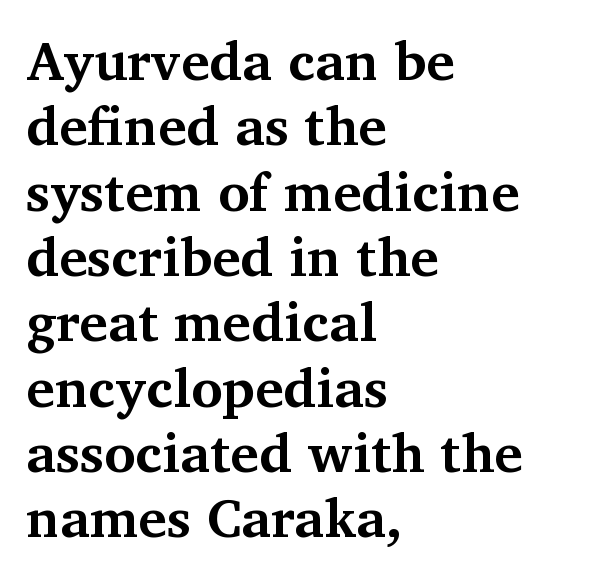
Q: Is the text bold? A: Yes.
Q: Is the text italic (slanted)? A: No, it is upright.
Q: Is the typeface a serif or a sans-serif typeface? A: Serif.
Q: Is the text underlined? A: No.
Q: How is the paragraph aligned? A: Left-aligned.
Q: Is the spacing between letters normal or unusually wide? A: Normal.
Q: Width (condensed, normal, or wide)? A: Normal.
Q: Stroke contrast? A: Medium.
Q: x-height? A: Medium.
Q: Monospaced? A: No.
